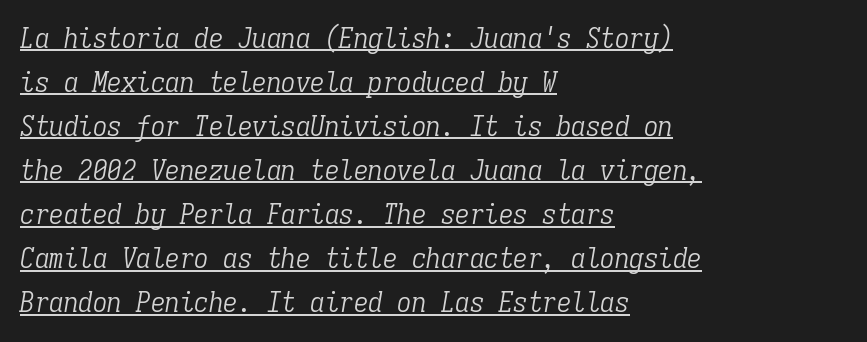
Does the leading feel generous? No, just average. There is no visible air inserted between adjacent glyphs. A classic flush-left, rag-right setting is used for this passage. In terms of posture, this sample is oblique. In terms of letterform style, serifs are clearly present. Heaviness? Minimal to ordinary, like unemphasized prose.
